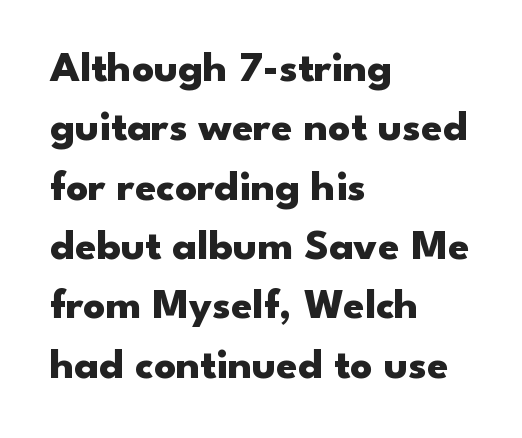
The typesetter chose a ragged-right arrangement here. Is there much room between lines? A standard amount, neither cramped nor airy. No feet cap the strokes, marking this as sans-serif type. This sample uses an upright cut, with every glyph sitting square on the baseline. Here the designer chose a conventional face with non-uniform glyph widths.
